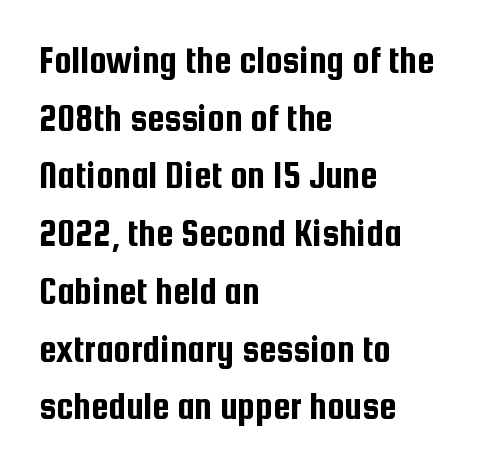
{"serif": "no", "italic": "no", "width": "condensed", "stroke_contrast": "low", "x_height": "medium", "monospaced": "no", "underline": "no", "align": "left", "line_spacing": "normal", "line_spacing_ratio": 1.48, "letter_spacing": "normal", "letter_spacing_em": 0.0, "glyph_px": 39}
